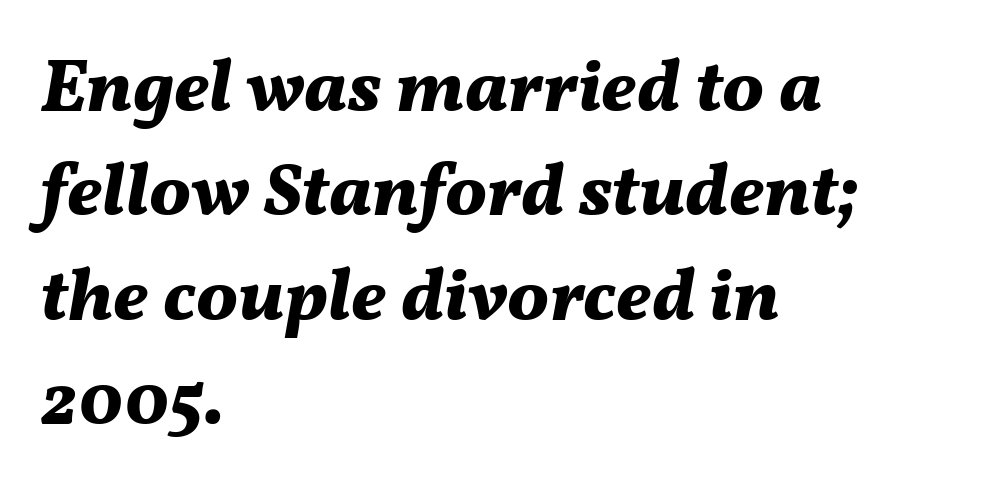
Q: Is the text bold? A: Yes.
Q: Is the text italic (slanted)? A: Yes, it leans right by about 11 degrees.
Q: Is the text underlined? A: No.
Q: How is the paragraph aligned? A: Left-aligned.
Q: Is the spacing between letters normal or unusually wide? A: Normal.
Q: Is the spacing between lines tight, normal or loose? A: Normal.
Q: Width (condensed, normal, or wide)? A: Normal.
Q: Stroke contrast? A: Medium.
Q: x-height? A: Medium.
Q: Monospaced? A: No.
